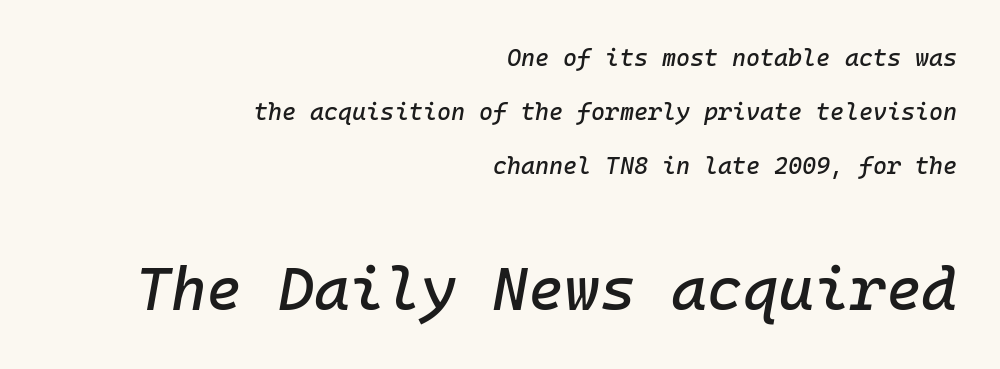
The image shows 61 px text type, italic (leaning right), monospaced; set right-aligned, loose line spacing (2.24x), normal letter spacing, not underlined; the second (bottom) block is 2.54x larger; low stroke contrast and a medium x-height.
